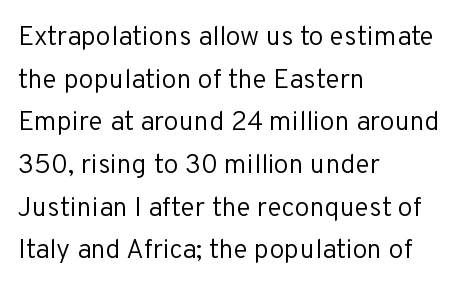
The ragged edge is on the right, which tells us the setting is flush left. Vertical strokes here are truly vertical. Heaviness? Minimal to ordinary, like unemphasized prose. Lines of text with bare space underneath.
